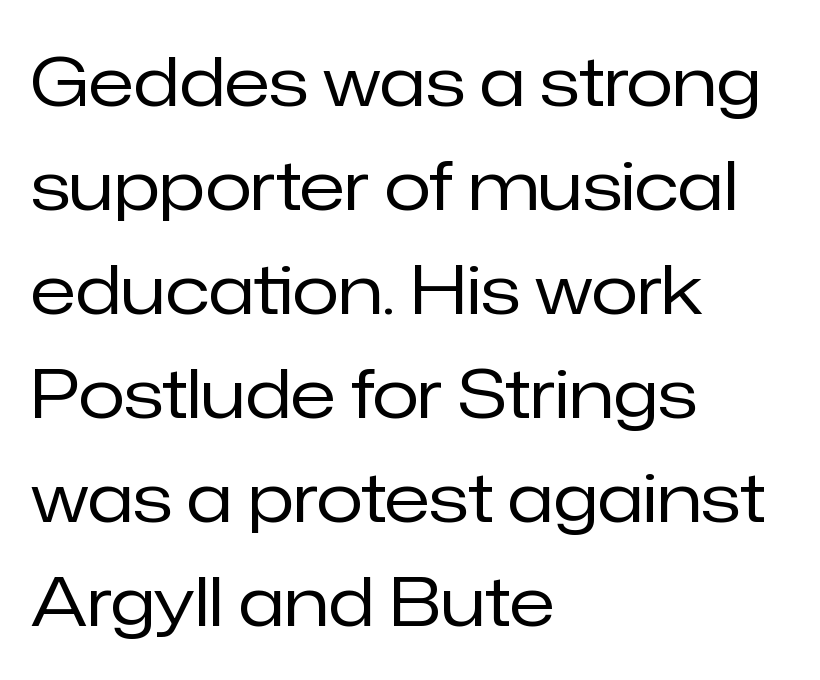
Q: Is the text bold? A: No.
Q: Is the text italic (slanted)? A: No, it is upright.
Q: Is the typeface a serif or a sans-serif typeface? A: Sans-serif.
Q: Is the text underlined? A: No.
Q: How is the paragraph aligned? A: Left-aligned.
Q: Is the spacing between letters normal or unusually wide? A: Normal.
Q: Is the spacing between lines tight, normal or loose? A: Normal.
Q: Width (condensed, normal, or wide)? A: Normal.
Q: Stroke contrast? A: Low.
Q: x-height? A: Medium.
Q: Monospaced? A: No.
